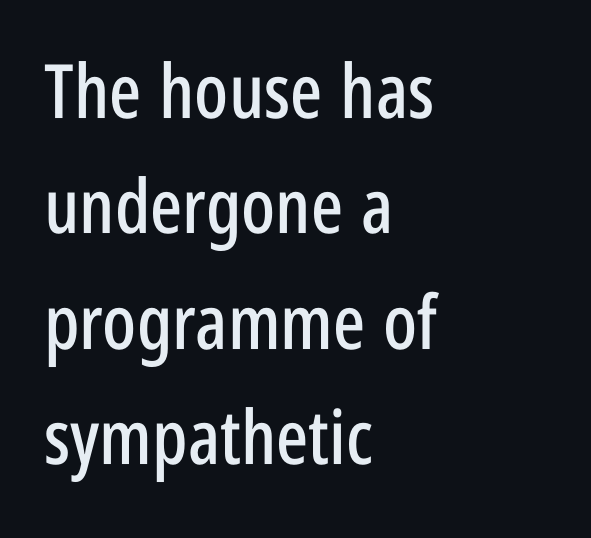
The line-height multiplier appears to be the usual default. The font's upright variant was chosen for this text. Line starts are locked; line ends wander. Inter-character spacing is left at the font's built-in metrics.
